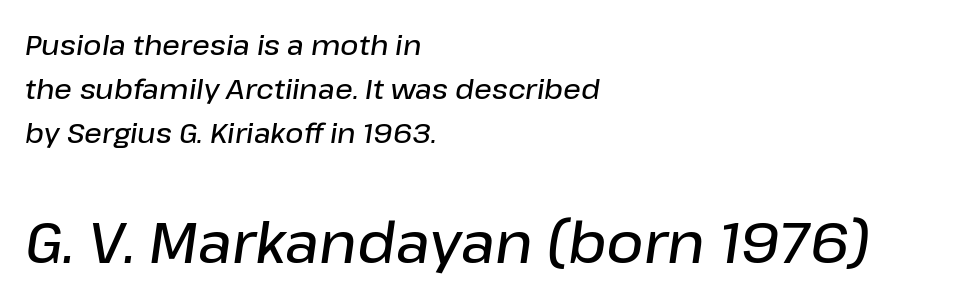
Q: Is the text bold? A: Semi-bold.
Q: Is the text italic (slanted)? A: Yes, it leans right by about 8 degrees.
Q: Is the text underlined? A: No.
Q: How is the paragraph aligned? A: Left-aligned.
Q: Is the spacing between letters normal or unusually wide? A: Normal.
Q: Is the spacing between lines tight, normal or loose? A: Normal.
Q: Which block of text is set in a larger size, the first (top) or the second (bottom)? A: The second (bottom) one.
Q: Width (condensed, normal, or wide)? A: Normal.
Q: Stroke contrast? A: Low.
Q: x-height? A: Medium.
Q: Monospaced? A: No.
